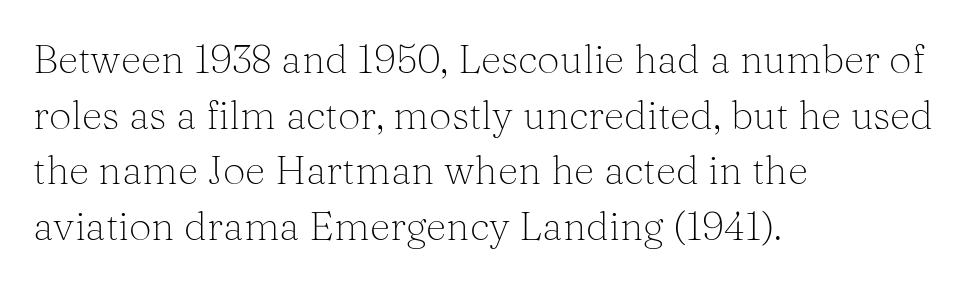
{"serif": "yes", "italic": "no", "bold": "no", "weight": "light", "width": "normal", "stroke_contrast": "medium", "x_height": "medium", "monospaced": "no", "underline": "no", "align": "left", "line_spacing": "normal", "line_spacing_ratio": 1.39, "letter_spacing": "normal", "letter_spacing_em": 0.0, "glyph_px": 40}
